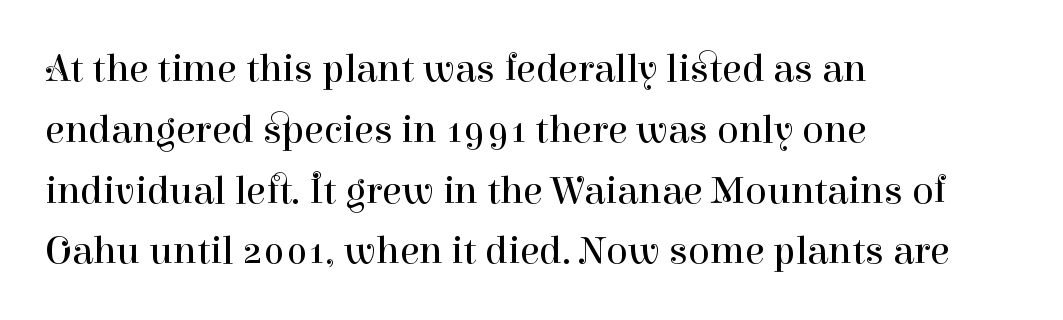
{"serif": "yes", "italic": "no", "bold": "no", "weight": "regular", "width": "normal", "stroke_contrast": "high", "x_height": "medium", "monospaced": "no", "underline": "no", "align": "left", "line_spacing": "normal", "line_spacing_ratio": 1.52, "letter_spacing": "normal", "letter_spacing_em": 0.0, "glyph_px": 40}
